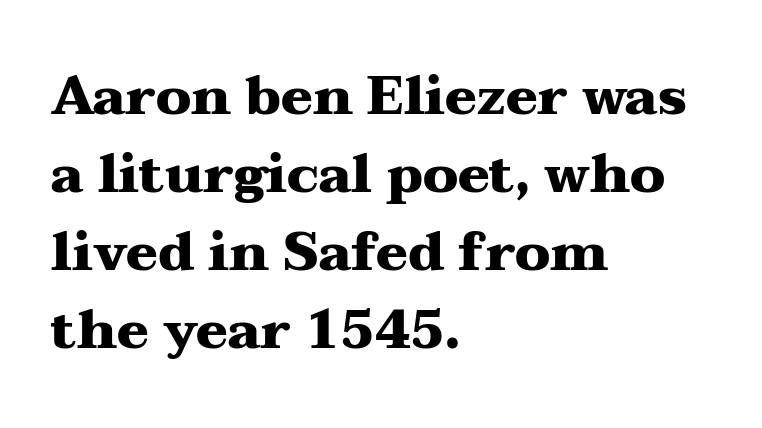
The image shows 53 px heavy, wide serif type, upright; set left-aligned, normal line spacing (1.47x), normal letter spacing, not underlined; medium stroke contrast and a medium x-height.
